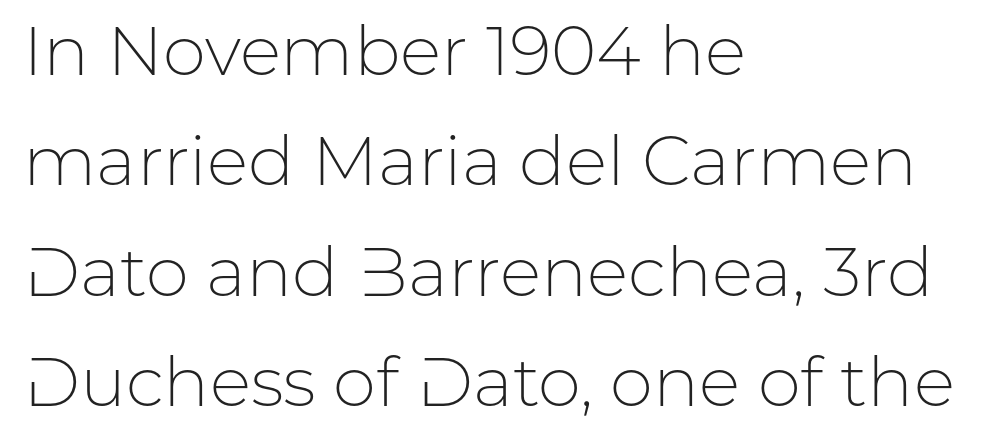
Each line starts at the same left margin while the right side varies. Proportional: the letters do not fall into vertical columns. A typesetter would label this face a sans. The lettering holds an erect, upright posture throughout. The rendering keeps characters at their native spacing. Is the type heavy? It reads as light-to-regular instead.
